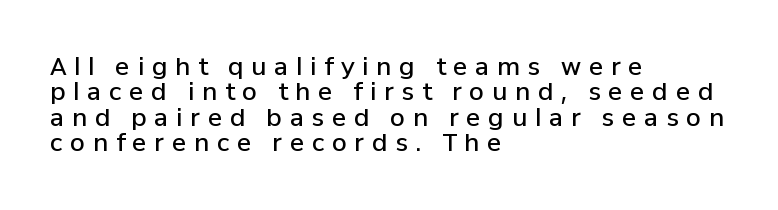
Notice how descenders almost collide with the ascenders below — that's tight leading. These lines have a slow, spaced-out rhythm from letter to letter. Semibold letterforms, between regular and bold. Nobody drew a line under any word here. Alignment: flush left.
